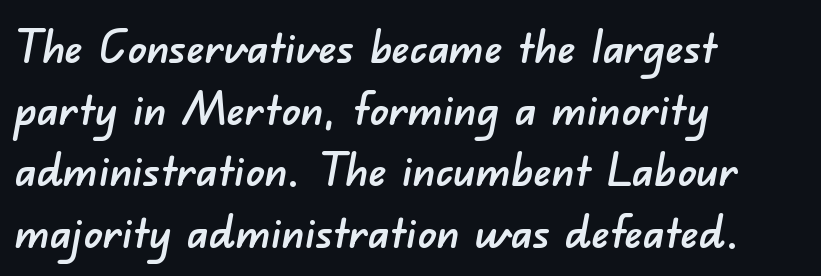
Q: Is the typeface a serif or a sans-serif typeface? A: Sans-serif.
Q: Is the text underlined? A: No.
Q: How is the paragraph aligned? A: Left-aligned.
Q: Is the spacing between letters normal or unusually wide? A: Normal.
Q: Is the spacing between lines tight, normal or loose? A: Normal.
Q: Width (condensed, normal, or wide)? A: Normal.
Q: Stroke contrast? A: Low.
Q: x-height? A: Small.
Q: Monospaced? A: No.
